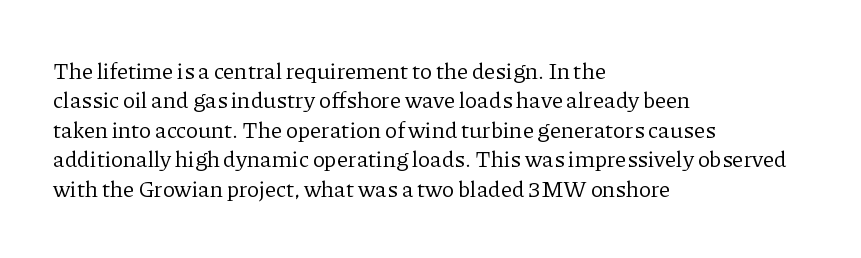
It's the straight-up-and-down kind of type. The face used here is rendered with its standard letterfit. The setting favours the left margin, as ordinary paragraphs usually do. This is not heavy type; no bold has been used. Interline gaps are of average width in this sample.
